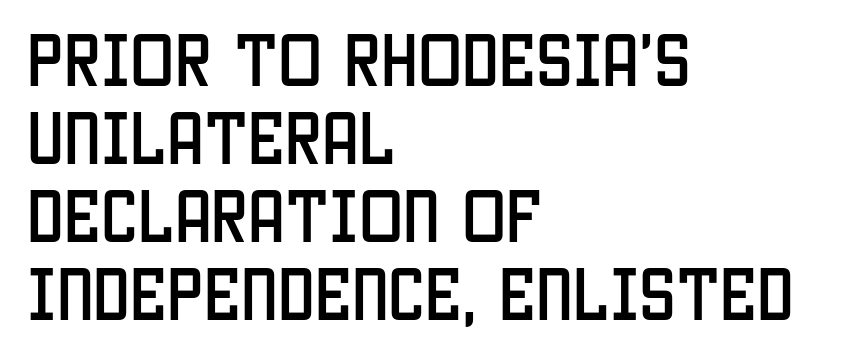
Quick note: underline off. Spacing between characters is what you'd get straight out of the box. Serif or sans? Sans — the stroke terminals are bare. Every stem runs plumb, perpendicular to the baseline. The compositor pushed each line to the left boundary. The leading is moderate, giving the passage an even texture.
